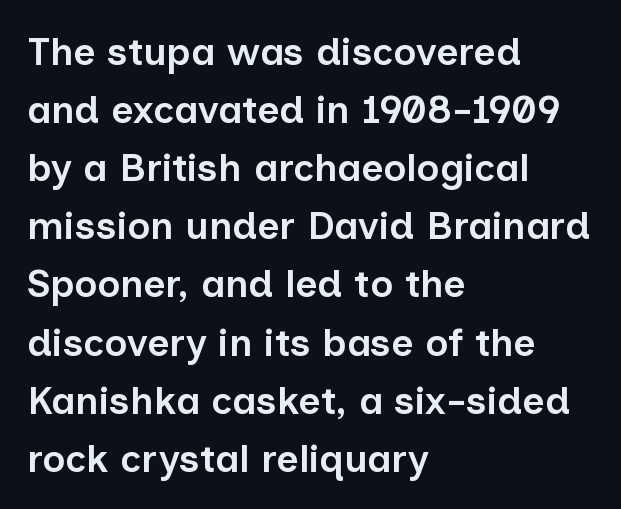
Q: Is the text bold? A: Semi-bold.
Q: Is the text italic (slanted)? A: No, it is upright.
Q: Is the typeface a serif or a sans-serif typeface? A: Sans-serif.
Q: Is the text underlined? A: No.
Q: How is the paragraph aligned? A: Left-aligned.
Q: Is the spacing between letters normal or unusually wide? A: Normal.
Q: Is the spacing between lines tight, normal or loose? A: Normal.
Q: Width (condensed, normal, or wide)? A: Normal.
Q: Stroke contrast? A: Low.
Q: x-height? A: Medium.
Q: Monospaced? A: No.
